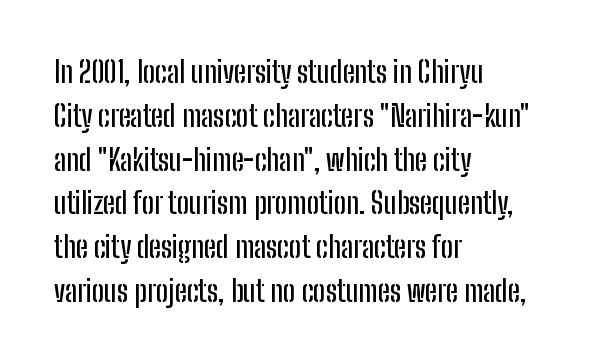
{"serif": "no", "italic": "no", "width": "condensed", "stroke_contrast": "low", "x_height": "medium", "monospaced": "no", "underline": "no", "align": "left", "line_spacing": "normal", "line_spacing_ratio": 1.51, "letter_spacing": "normal", "letter_spacing_em": 0.0, "glyph_px": 29}
